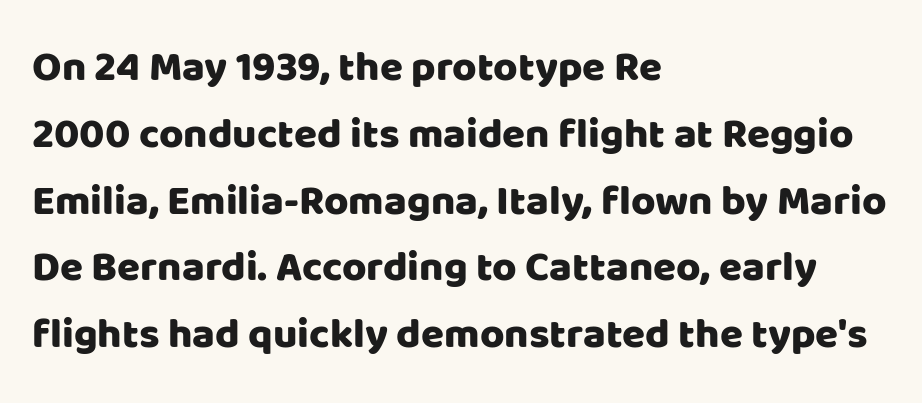
{"serif": "no", "italic": "no", "width": "normal", "stroke_contrast": "low", "x_height": "large", "monospaced": "no", "underline": "no", "align": "left", "line_spacing": "normal", "line_spacing_ratio": 1.59, "letter_spacing": "normal", "letter_spacing_em": 0.0, "glyph_px": 42}
